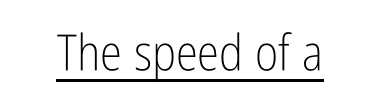
Q: Is the text bold? A: No.
Q: Is the text italic (slanted)? A: No, it is upright.
Q: Is the typeface a serif or a sans-serif typeface? A: Sans-serif.
Q: Is the text underlined? A: Yes.
Q: Is the spacing between letters normal or unusually wide? A: Normal.
Q: Width (condensed, normal, or wide)? A: Condensed.
Q: Stroke contrast? A: Low.
Q: x-height? A: Medium.
Q: Monospaced? A: No.
